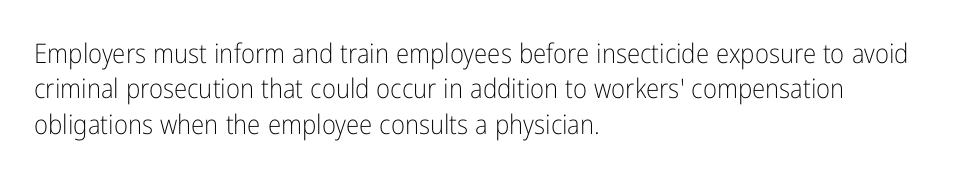
Q: Is the text bold? A: No.
Q: Is the text italic (slanted)? A: No, it is upright.
Q: Is the text underlined? A: No.
Q: How is the paragraph aligned? A: Left-aligned.
Q: Is the spacing between letters normal or unusually wide? A: Normal.
Q: Is the spacing between lines tight, normal or loose? A: Normal.
